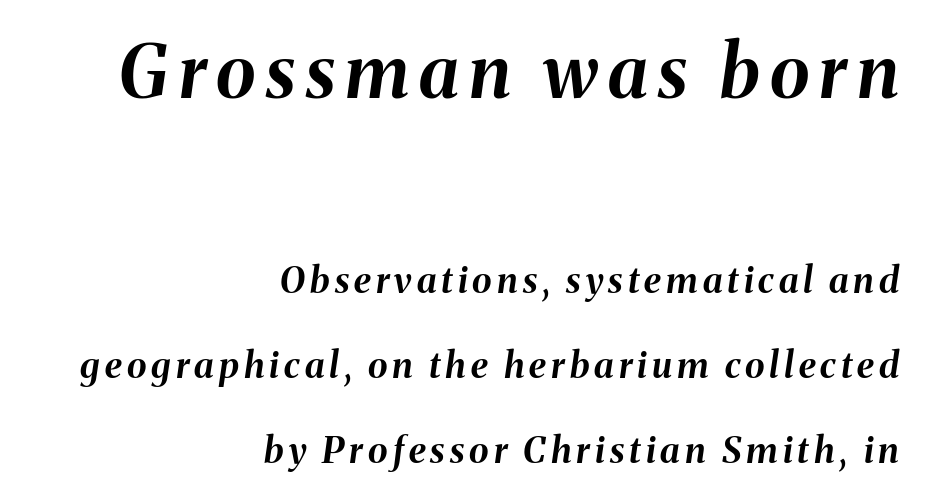
The image shows 73 px bold type, italic (leaning right); set right-aligned, loose line spacing (2.36x), not underlined; the first (top) block is 2.03x larger; medium stroke contrast and a medium x-height.
